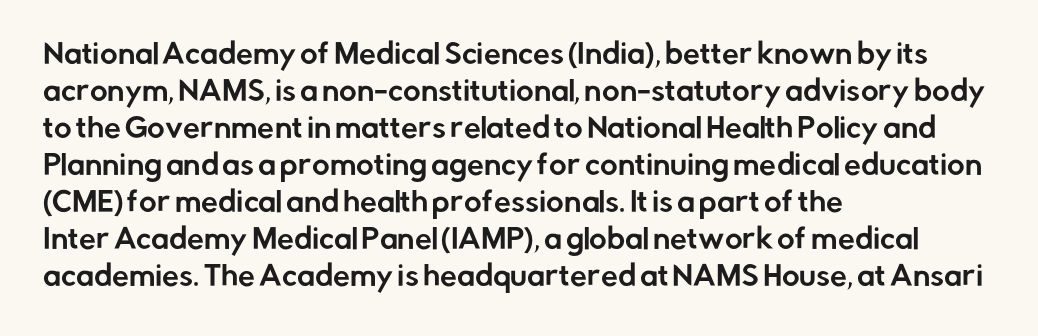
{"italic": "no", "underline": "no", "align": "left", "line_spacing": "normal", "line_spacing_ratio": 1.37, "letter_spacing": "normal", "letter_spacing_em": 0.0, "glyph_px": 27}
